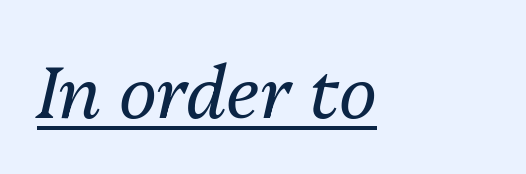
Underlining? Definitely there. Note the varied advance widths — an 'i' is clearly narrower than an 'm'. Tall strokes in this sample are angled rather than plumb. Stem width sits at or under what a default text font uses. Nobody touched the tracking dial on this one.
